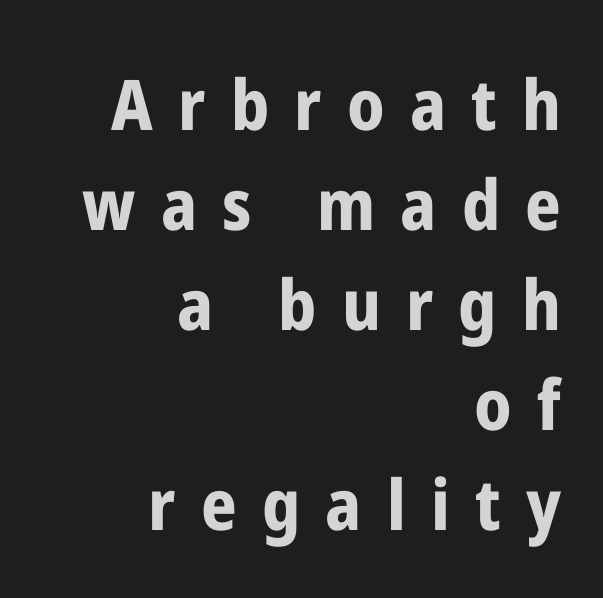
{"serif": "no", "italic": "no", "bold": "yes", "weight": "bold", "width": "condensed", "stroke_contrast": "low", "x_height": "medium", "monospaced": "no", "underline": "no", "align": "right", "line_spacing": "normal", "line_spacing_ratio": 1.43, "letter_spacing": "wide", "letter_spacing_em": 0.36, "glyph_px": 70}
